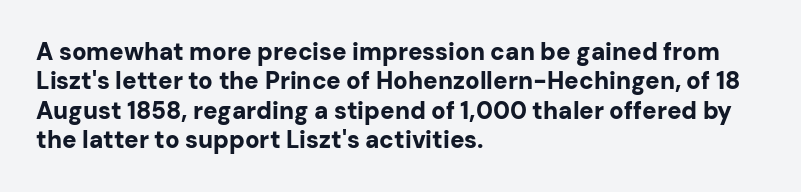
{"italic": "no", "bold": "yes", "underline": "no", "align": "left", "line_spacing_ratio": 1.22, "letter_spacing": "normal", "letter_spacing_em": 0.0, "glyph_px": 24}
